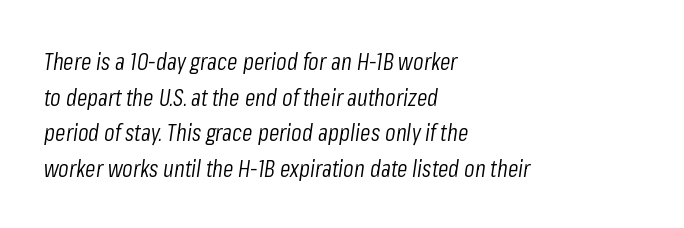
The image shows 24 px text type, italic (leaning right); set left-aligned, normal line spacing (1.48x), normal letter spacing, not underlined.
